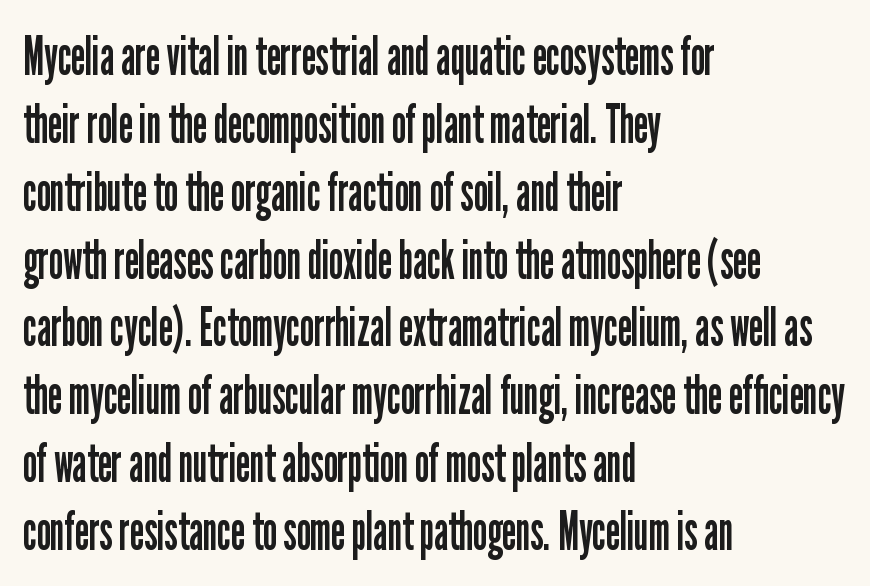
Q: Is the text bold? A: No.
Q: Is the text italic (slanted)? A: No, it is upright.
Q: Is the typeface a serif or a sans-serif typeface? A: Sans-serif.
Q: Is the text underlined? A: No.
Q: How is the paragraph aligned? A: Left-aligned.
Q: Is the spacing between letters normal or unusually wide? A: Normal.
Q: Is the spacing between lines tight, normal or loose? A: Normal.
Q: Width (condensed, normal, or wide)? A: Condensed.
Q: Stroke contrast? A: Low.
Q: x-height? A: Medium.
Q: Monospaced? A: No.
